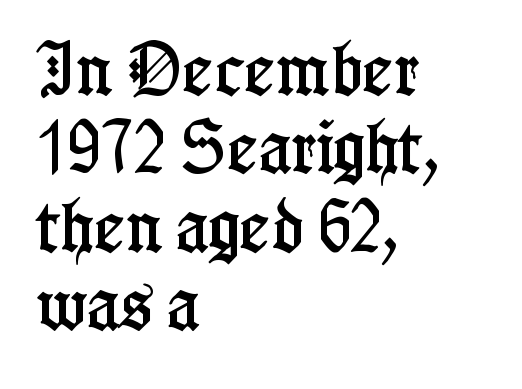
The image shows 58 px condensed serif type, upright; set left-aligned, normal line spacing (1.35x), normal letter spacing, not underlined; low stroke contrast and a medium x-height.
